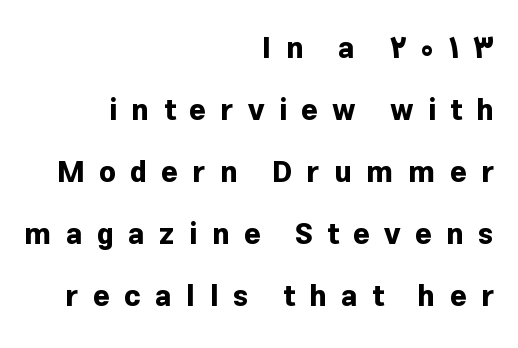
The image shows 29 px bold sans-serif type, upright; set right-aligned, loose line spacing (2.14x), unusually wide letter spacing (+0.49 em), not underlined; low stroke contrast and a medium x-height.
